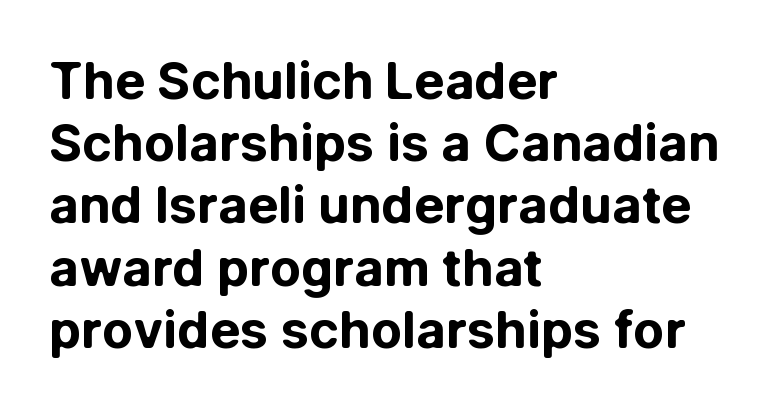
{"serif": "no", "italic": "no", "bold": "yes", "weight": "bold", "width": "normal", "stroke_contrast": "low", "x_height": "medium", "monospaced": "no", "underline": "no", "align": "left", "line_spacing_ratio": 1.22, "letter_spacing": "normal", "letter_spacing_em": 0.0, "glyph_px": 51}
